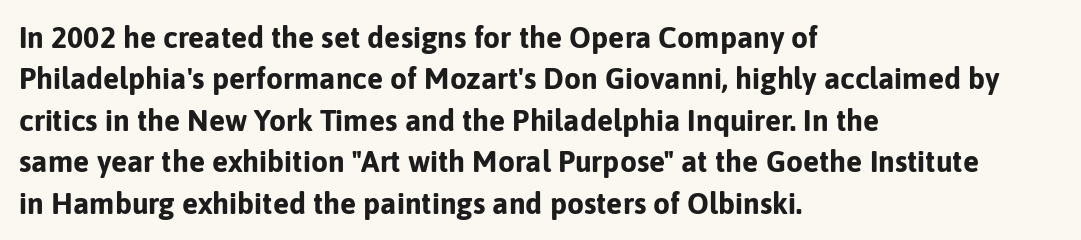
The image shows 30 px bold sans-serif type, upright; set left-aligned, normal line spacing (1.38x), normal letter spacing, not underlined; low stroke contrast and a medium x-height.
